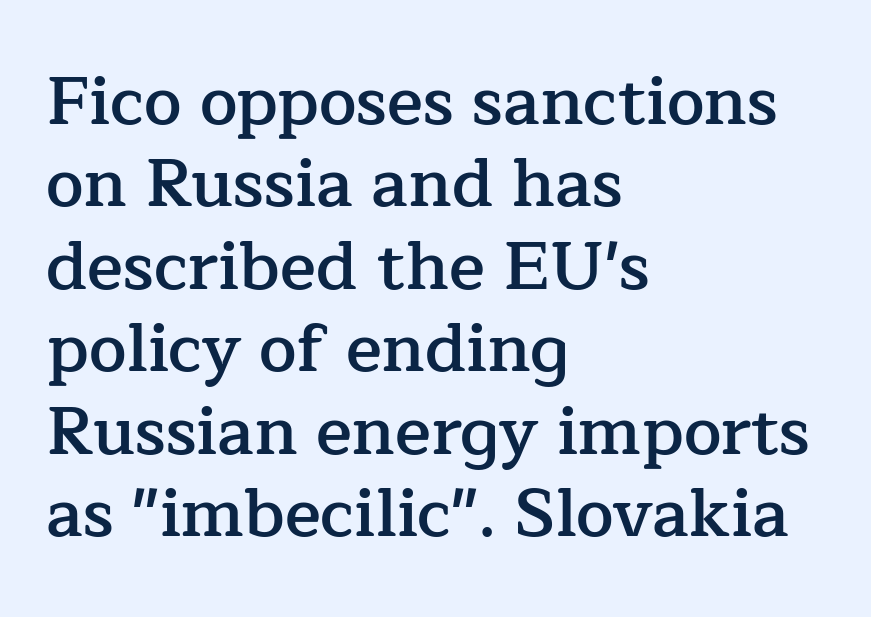
Q: Is the text bold? A: Semi-bold.
Q: Is the text italic (slanted)? A: No, it is upright.
Q: Is the typeface a serif or a sans-serif typeface? A: Serif.
Q: Is the text underlined? A: No.
Q: How is the paragraph aligned? A: Left-aligned.
Q: Is the spacing between letters normal or unusually wide? A: Normal.
Q: Width (condensed, normal, or wide)? A: Normal.
Q: Stroke contrast? A: Low.
Q: x-height? A: Medium.
Q: Monospaced? A: No.
